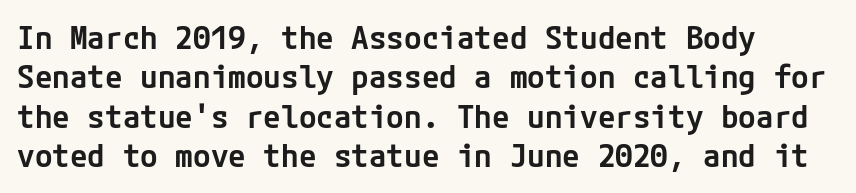
Q: Is the text bold? A: Semi-bold.
Q: Is the text italic (slanted)? A: No, it is upright.
Q: Is the typeface a serif or a sans-serif typeface? A: Sans-serif.
Q: Is the text underlined? A: No.
Q: How is the paragraph aligned? A: Left-aligned.
Q: Is the spacing between letters normal or unusually wide? A: Normal.
Q: Width (condensed, normal, or wide)? A: Normal.
Q: Stroke contrast? A: Low.
Q: x-height? A: Medium.
